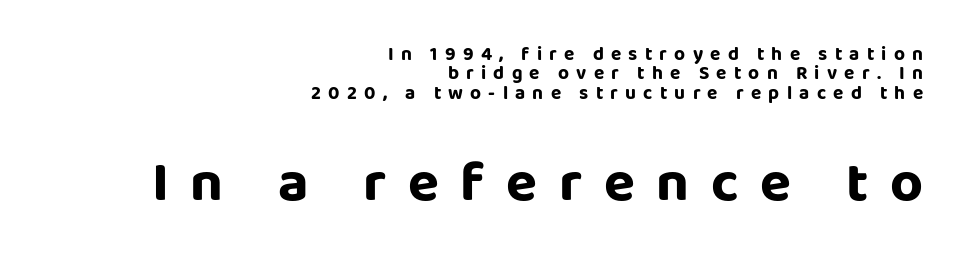
The image shows 57 px sans-serif type, upright; set right-aligned, tight line spacing (1.02x), unusually wide letter spacing (+0.38 em), not underlined; the second (bottom) block is 3.0x larger; low stroke contrast and a large x-height.
